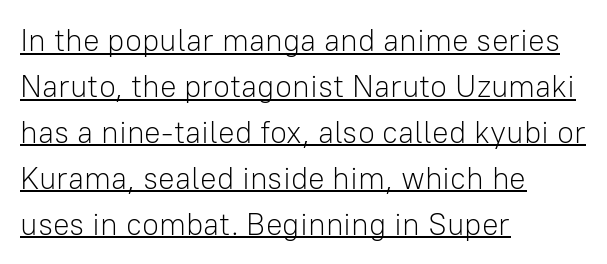
{"serif": "no", "italic": "no", "bold": "no", "weight": "light", "width": "normal", "stroke_contrast": "low", "x_height": "medium", "monospaced": "no", "underline": "yes", "align": "left", "line_spacing": "normal", "line_spacing_ratio": 1.48, "letter_spacing": "normal", "letter_spacing_em": 0.0, "glyph_px": 31}
